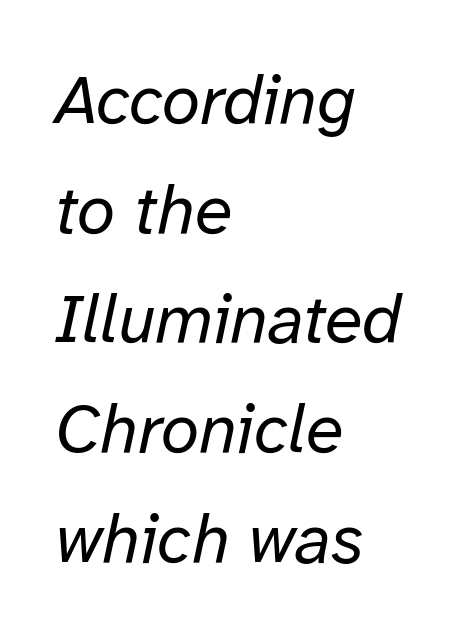
{"italic": "yes", "lean": "right", "slant_degrees": 12, "bold": "no", "weight": "regular", "width": "normal", "stroke_contrast": "low", "x_height": "medium", "monospaced": "no", "underline": "no", "align": "left", "line_spacing": "normal", "line_spacing_ratio": 1.59, "letter_spacing": "normal", "letter_spacing_em": 0.0, "glyph_px": 69}
